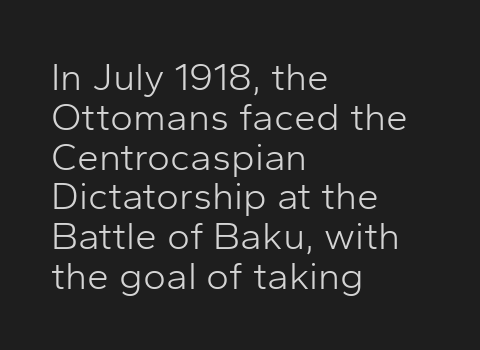
{"serif": "no", "italic": "no", "bold": "no", "weight": "light", "width": "normal", "stroke_contrast": "low", "x_height": "medium", "monospaced": "no", "underline": "no", "align": "left", "line_spacing": "tight", "line_spacing_ratio": 1.02, "letter_spacing": "normal", "letter_spacing_em": 0.0, "glyph_px": 39}
